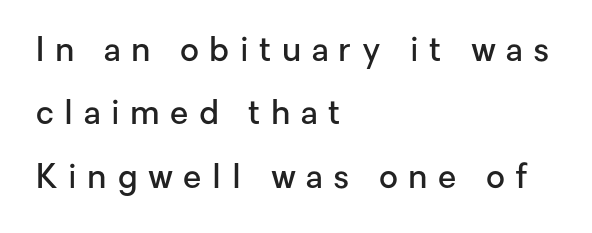
The face used here is a semibold: visibly heavier than regular, lighter than bold. The letterforms stand isolated, each surrounded by extra space. Quick note: interline space is abundant. The rendering uses natural spacing where letterforms have individual widths.
